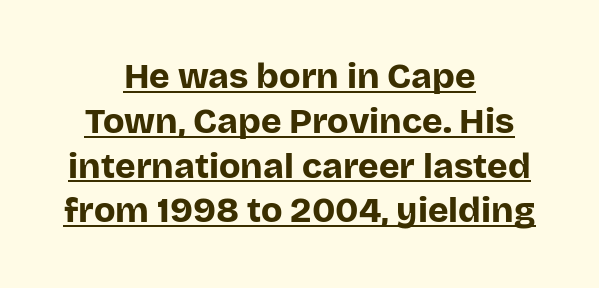
Q: Is the text bold? A: Yes.
Q: Is the text italic (slanted)? A: No, it is upright.
Q: Is the typeface a serif or a sans-serif typeface? A: Sans-serif.
Q: Is the text underlined? A: Yes.
Q: How is the paragraph aligned? A: Centered.
Q: Is the spacing between letters normal or unusually wide? A: Normal.
Q: Is the spacing between lines tight, normal or loose? A: Normal.
Q: Width (condensed, normal, or wide)? A: Normal.
Q: Stroke contrast? A: Low.
Q: x-height? A: Large.
Q: Monospaced? A: No.
